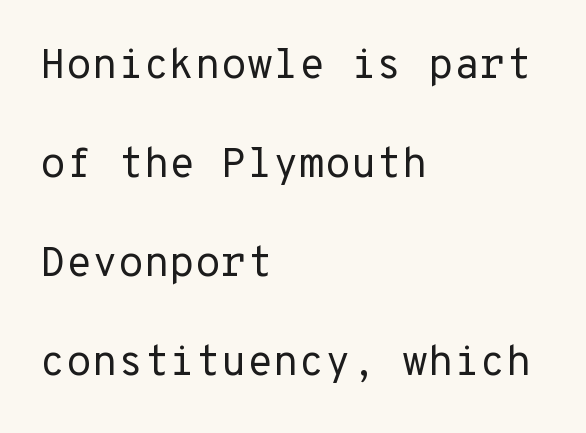
{"serif": "no", "italic": "no", "bold": "no", "weight": "regular", "width": "normal", "stroke_contrast": "low", "x_height": "medium", "monospaced": "yes", "underline": "no", "align": "left", "line_spacing": "loose", "line_spacing_ratio": 2.36, "letter_spacing": "normal", "letter_spacing_em": 0.0, "glyph_px": 42}
